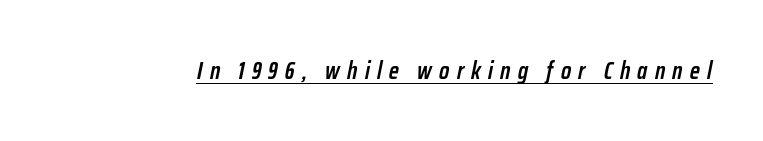
Stems and bowls a touch heavier than normal — semibold. Honestly, the letter spacing is so wide it's the main thing you notice. Notice how the stems are inclined rather than vertical — that's the hallmark of italics. A continuous stroke trails under the words, as in a hyperlink.
